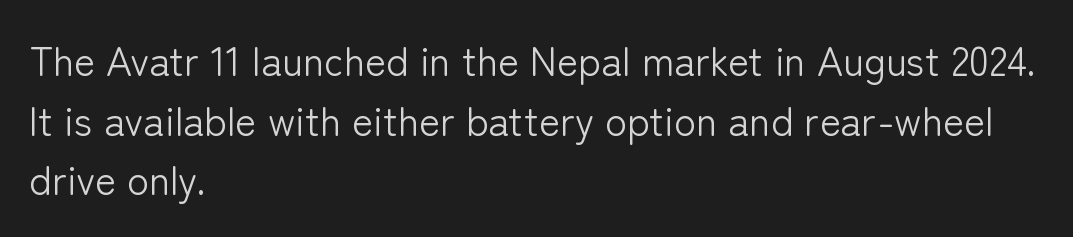
{"serif": "no", "italic": "no", "bold": "no", "weight": "light", "width": "normal", "stroke_contrast": "low", "x_height": "medium", "monospaced": "no", "underline": "no", "align": "left", "line_spacing": "normal", "line_spacing_ratio": 1.49, "letter_spacing": "normal", "letter_spacing_em": 0.0, "glyph_px": 40}
